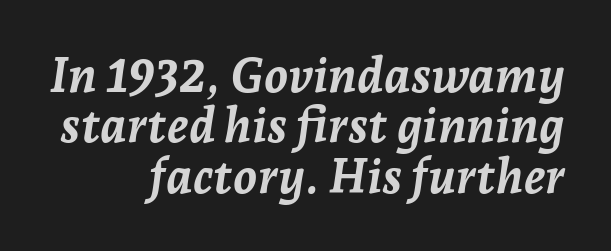
{"italic": "yes", "lean": "right", "slant_degrees": 7, "bold": "yes", "weight": "semibold", "width": "normal", "stroke_contrast": "low", "x_height": "medium", "monospaced": "no", "underline": "no", "align": "right", "line_spacing": "tight", "line_spacing_ratio": 1.05, "letter_spacing": "normal", "letter_spacing_em": 0.0, "glyph_px": 48}
